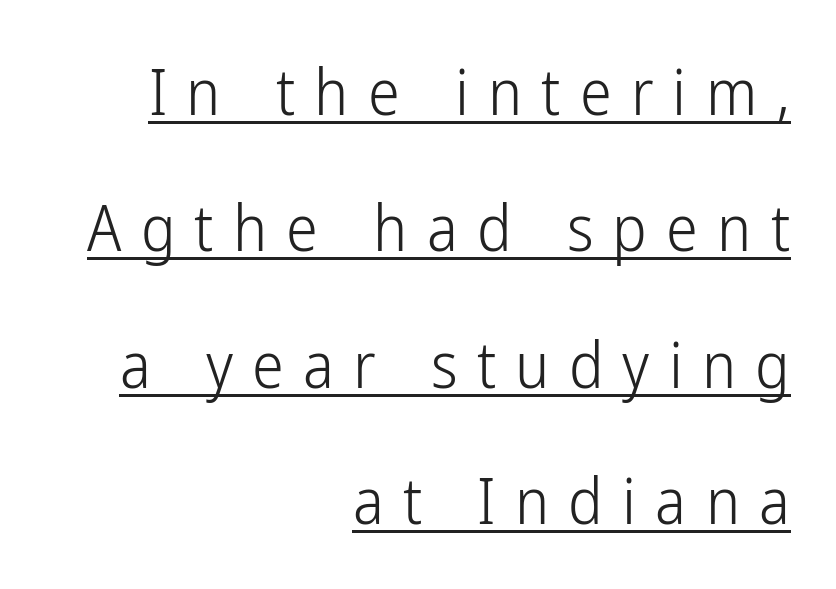
Q: Is the text bold? A: No.
Q: Is the text italic (slanted)? A: No, it is upright.
Q: Is the typeface a serif or a sans-serif typeface? A: Sans-serif.
Q: Is the text underlined? A: Yes.
Q: How is the paragraph aligned? A: Right-aligned.
Q: Is the spacing between letters normal or unusually wide? A: Unusually wide.
Q: Is the spacing between lines tight, normal or loose? A: Loose.
Q: Width (condensed, normal, or wide)? A: Condensed.
Q: Stroke contrast? A: Low.
Q: x-height? A: Medium.
Q: Monospaced? A: No.
